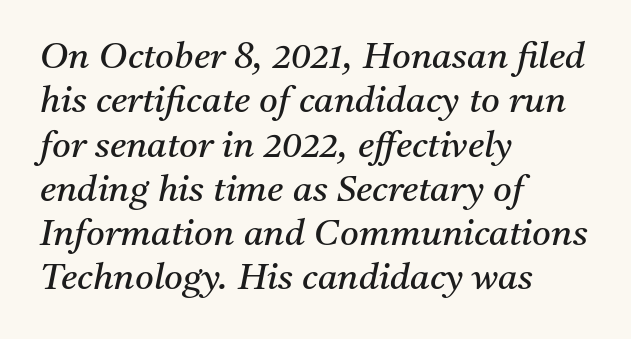
The image shows 36 px regular-weight serif type, italic (leaning right); set left-aligned, line spacing 1.23x, normal letter spacing, not underlined; medium stroke contrast and a medium x-height.
